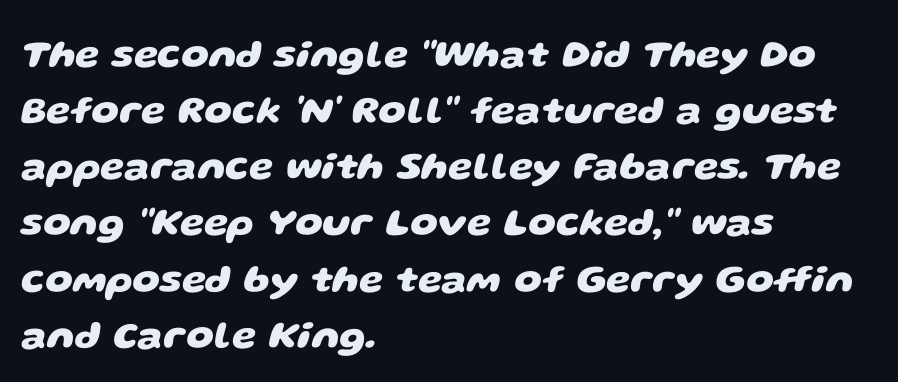
Students, observe: this is what conventionally led text looks like. Think of a printed novel: that variable character pitch is what you see here. Typographically, this falls in the sans-serif category. Letters rest on an invisible, unmarked baseline. Caption: standard tracking, unaltered. Notice how the passage keeps a crisp vertical edge on the left only.
